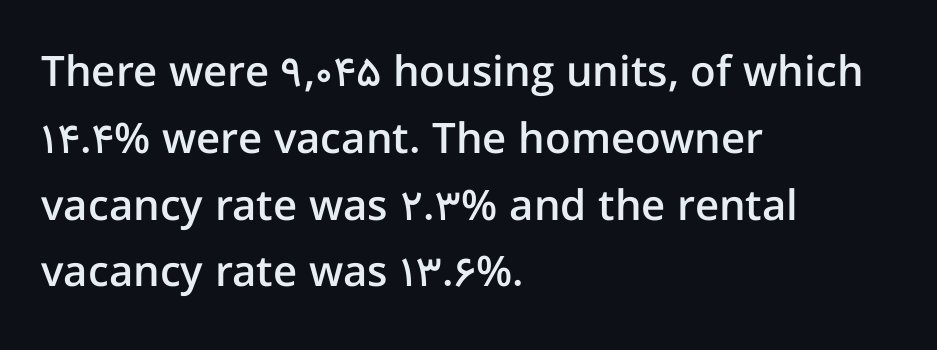
{"serif": "no", "italic": "no", "bold": "semi", "weight": "semibold", "width": "normal", "stroke_contrast": "low", "x_height": "medium", "monospaced": "no", "underline": "no", "align": "left", "line_spacing": "normal", "line_spacing_ratio": 1.59, "letter_spacing": "normal", "letter_spacing_em": 0.0, "glyph_px": 42}
